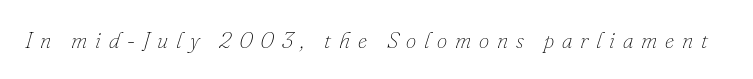
Q: Is the text bold? A: No.
Q: Is the text italic (slanted)? A: Yes, it leans right by about 16 degrees.
Q: Is the text underlined? A: No.
Q: Is the spacing between letters normal or unusually wide? A: Unusually wide.
